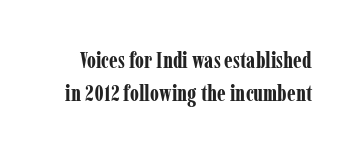
Between one letter and the next there's only the usual sliver of space. Honestly, the row spacing looks completely unremarkable. Does the weight exceed regular? Yes, all the way to bold. A typesetter would mark this as roman, not italic. Type without underlining.
